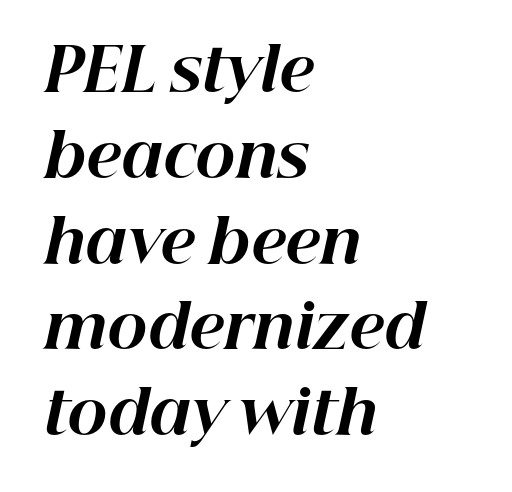
{"italic": "yes", "lean": "right", "slant_degrees": 12, "bold": "yes", "weight": "bold", "width": "normal", "stroke_contrast": "high", "x_height": "medium", "monospaced": "no", "underline": "no", "align": "left", "line_spacing": "normal", "line_spacing_ratio": 1.43, "letter_spacing": "normal", "letter_spacing_em": 0.0, "glyph_px": 60}
